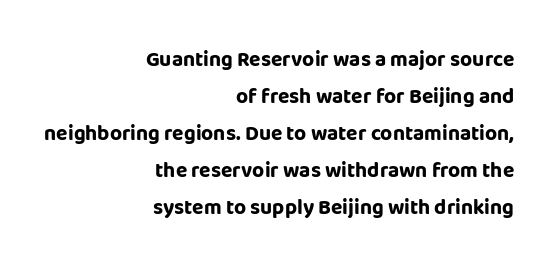
Q: Is the text bold? A: Yes.
Q: Is the text italic (slanted)? A: No, it is upright.
Q: Is the text underlined? A: No.
Q: How is the paragraph aligned? A: Right-aligned.
Q: Is the spacing between letters normal or unusually wide? A: Normal.
